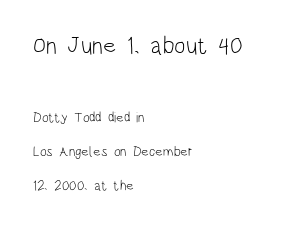
The image shows 24 px text type, upright; set left-aligned, loose line spacing (2.41x), normal letter spacing, not underlined; the first (top) block is 1.71x larger.
